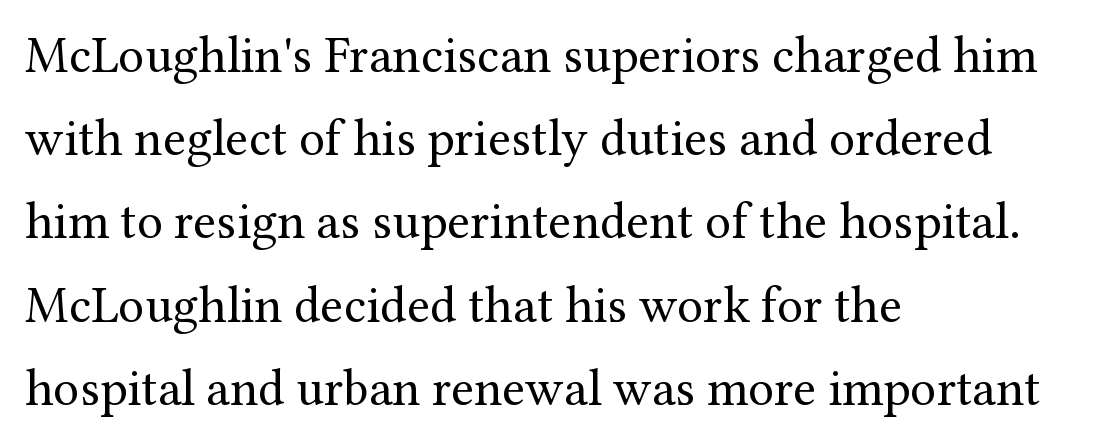
The image shows 52 px regular-weight serif type, upright; set left-aligned, normal line spacing (1.6x), normal letter spacing, not underlined; medium stroke contrast and a medium x-height.
